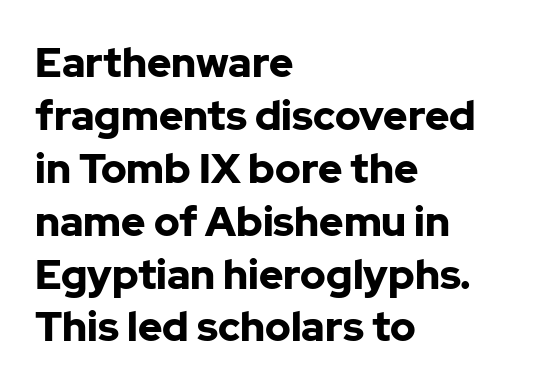
Q: Is the text bold? A: Yes.
Q: Is the text italic (slanted)? A: No, it is upright.
Q: Is the typeface a serif or a sans-serif typeface? A: Sans-serif.
Q: Is the text underlined? A: No.
Q: How is the paragraph aligned? A: Left-aligned.
Q: Is the spacing between letters normal or unusually wide? A: Normal.
Q: Is the spacing between lines tight, normal or loose? A: Normal.
Q: Width (condensed, normal, or wide)? A: Normal.
Q: Stroke contrast? A: Low.
Q: x-height? A: Medium.
Q: Monospaced? A: No.
